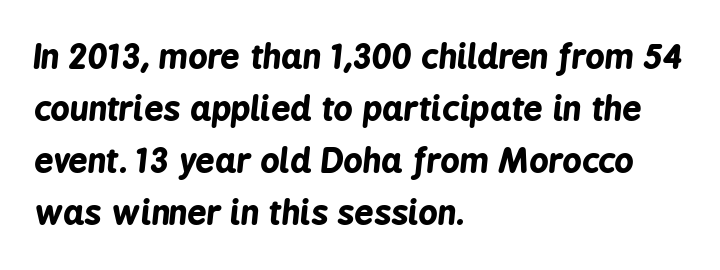
Q: Is the text bold? A: Yes.
Q: Is the text italic (slanted)? A: Yes, it leans right by about 6 degrees.
Q: Is the text underlined? A: No.
Q: How is the paragraph aligned? A: Left-aligned.
Q: Is the spacing between letters normal or unusually wide? A: Normal.
Q: Is the spacing between lines tight, normal or loose? A: Normal.
Q: Width (condensed, normal, or wide)? A: Condensed.
Q: Stroke contrast? A: Low.
Q: x-height? A: Medium.
Q: Monospaced? A: No.
